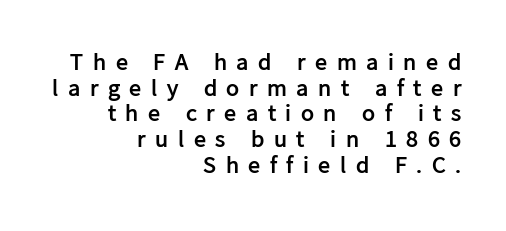
The image shows 24 px bold type, upright; set right-aligned, tight line spacing (1.07x), unusually wide letter spacing (+0.4 em), not underlined.
